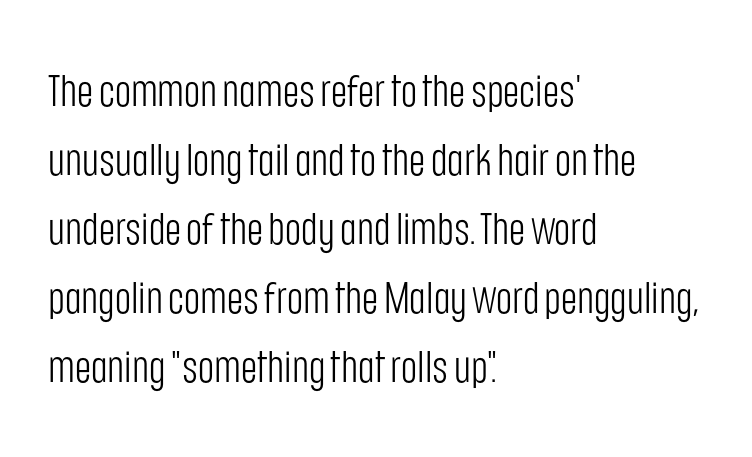
Q: Is the text bold? A: No.
Q: Is the text italic (slanted)? A: No, it is upright.
Q: Is the typeface a serif or a sans-serif typeface? A: Sans-serif.
Q: Is the text underlined? A: No.
Q: How is the paragraph aligned? A: Left-aligned.
Q: Is the spacing between letters normal or unusually wide? A: Normal.
Q: Is the spacing between lines tight, normal or loose? A: Normal.
Q: Width (condensed, normal, or wide)? A: Condensed.
Q: Stroke contrast? A: Low.
Q: x-height? A: Large.
Q: Monospaced? A: No.
